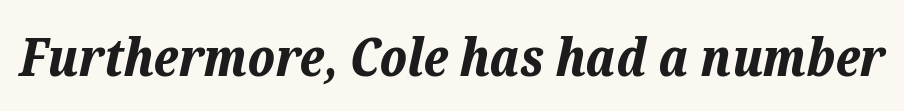
{"italic": "yes", "lean": "right", "slant_degrees": 12, "bold": "yes", "weight": "bold", "width": "normal", "stroke_contrast": "low", "x_height": "medium", "monospaced": "no", "underline": "no", "letter_spacing": "normal", "letter_spacing_em": 0.0, "glyph_px": 53}
